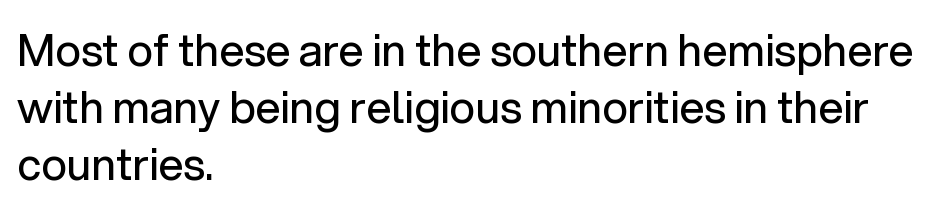
The image shows 44 px regular-weight sans-serif type, upright; set left-aligned, normal line spacing (1.29x), normal letter spacing, not underlined; low stroke contrast and a medium x-height.
